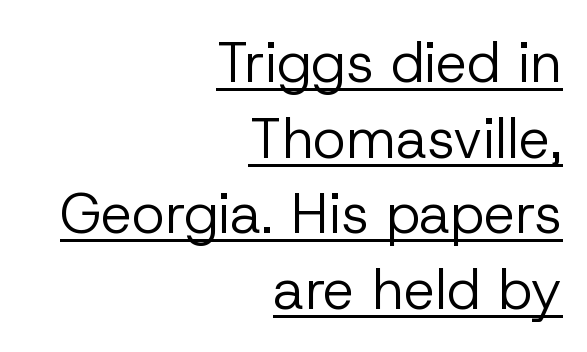
Q: Is the text bold? A: No.
Q: Is the text italic (slanted)? A: No, it is upright.
Q: Is the typeface a serif or a sans-serif typeface? A: Sans-serif.
Q: Is the text underlined? A: Yes.
Q: How is the paragraph aligned? A: Right-aligned.
Q: Is the spacing between letters normal or unusually wide? A: Normal.
Q: Is the spacing between lines tight, normal or loose? A: Normal.
Q: Width (condensed, normal, or wide)? A: Normal.
Q: Stroke contrast? A: Low.
Q: x-height? A: Medium.
Q: Monospaced? A: No.
